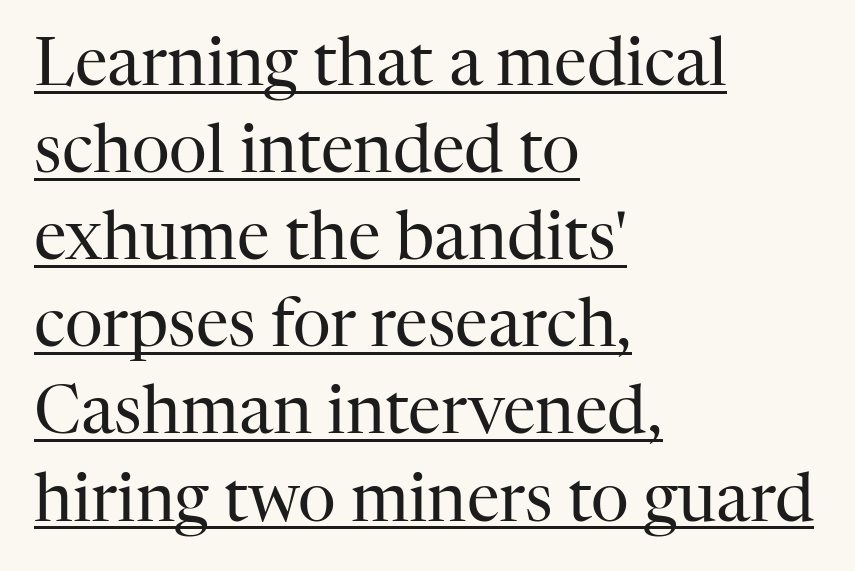
Where is the straight margin? On the left. No heavy texture on the line: the type isn't bold. Has an underline been added? It has. Varying glyph widths throughout — classic text-font behaviour. The line texture is even and compact thanks to regular tracking. These lines sit exactly where default settings would place them.
